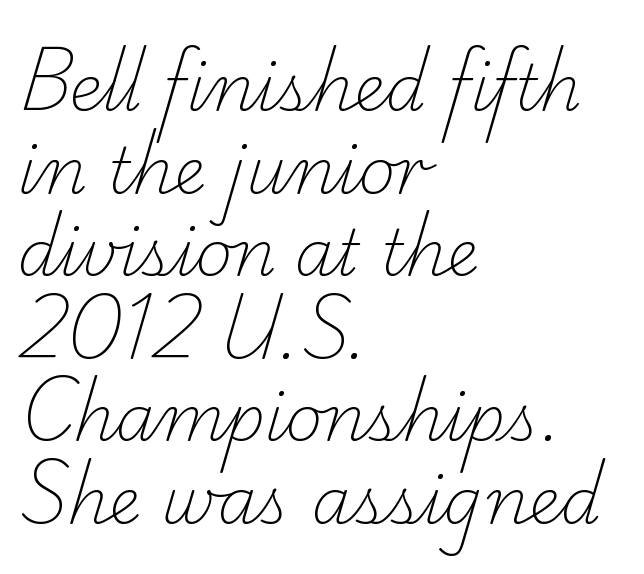
The image shows 64 px light serif type; set left-aligned, normal line spacing (1.29x), normal letter spacing, not underlined; low stroke contrast and a small x-height.
